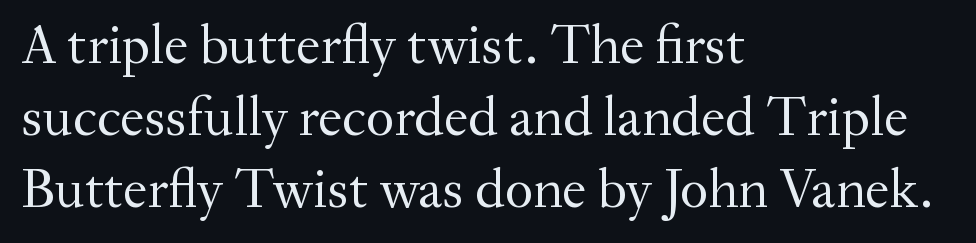
The image shows 55 px regular-weight serif type, upright; set left-aligned, normal line spacing (1.31x), normal letter spacing, not underlined; medium stroke contrast and a small x-height.
